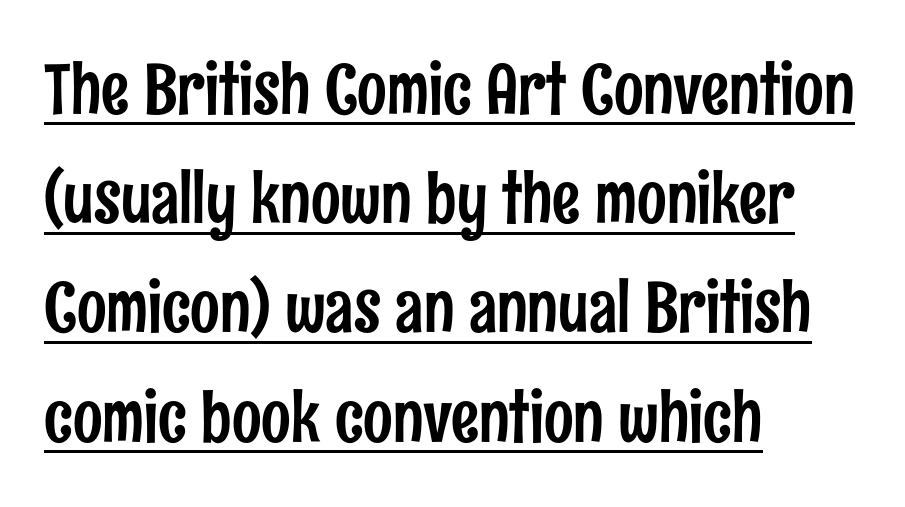
{"serif": "no", "italic": "no", "width": "condensed", "stroke_contrast": "low", "x_height": "medium", "monospaced": "no", "underline": "yes", "align": "left", "line_spacing": "normal", "line_spacing_ratio": 1.56, "letter_spacing": "normal", "letter_spacing_em": 0.0, "glyph_px": 70}
